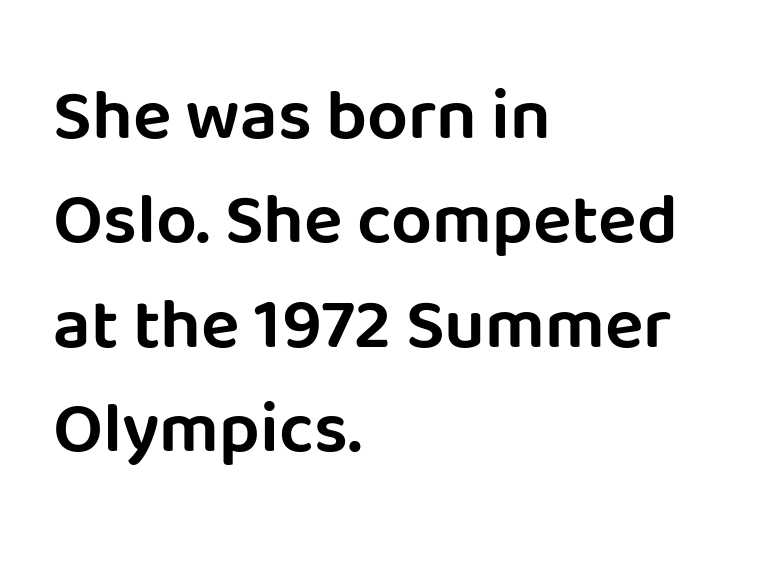
The image shows 72 px sans-serif type, upright; set left-aligned, normal line spacing (1.45x), normal letter spacing, not underlined; low stroke contrast and a large x-height.
